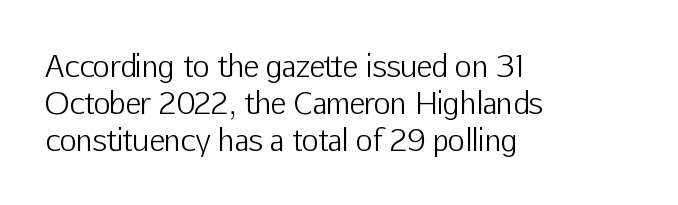
Q: Is the text bold? A: No.
Q: Is the text italic (slanted)? A: No, it is upright.
Q: Is the typeface a serif or a sans-serif typeface? A: Sans-serif.
Q: Is the text underlined? A: No.
Q: How is the paragraph aligned? A: Left-aligned.
Q: Is the spacing between letters normal or unusually wide? A: Normal.
Q: Is the spacing between lines tight, normal or loose? A: Normal.
Q: Width (condensed, normal, or wide)? A: Normal.
Q: Stroke contrast? A: Low.
Q: x-height? A: Medium.
Q: Monospaced? A: No.
